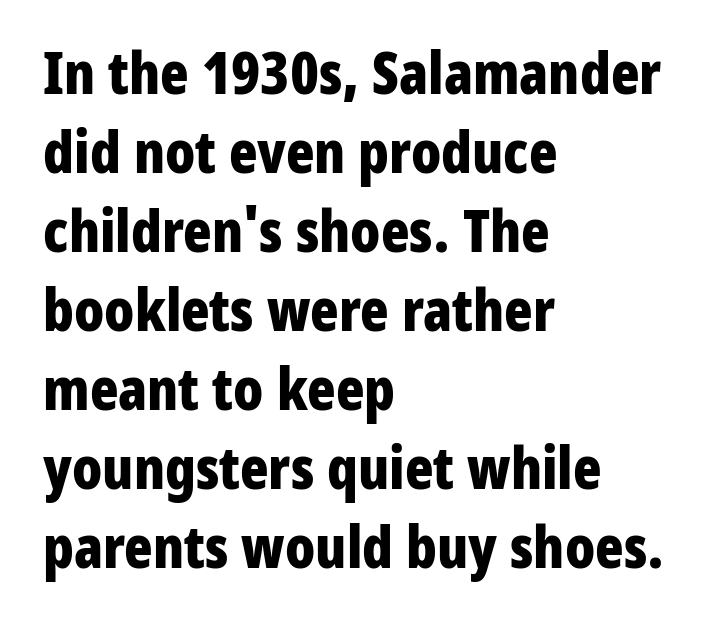
{"serif": "no", "italic": "no", "bold": "yes", "weight": "bold", "width": "condensed", "stroke_contrast": "low", "x_height": "medium", "monospaced": "no", "underline": "no", "align": "left", "line_spacing": "normal", "line_spacing_ratio": 1.34, "letter_spacing": "normal", "letter_spacing_em": 0.0, "glyph_px": 59}
